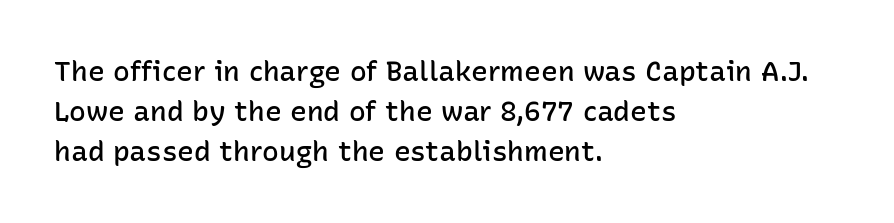
Q: Is the text bold? A: Semi-bold.
Q: Is the text italic (slanted)? A: No, it is upright.
Q: Is the typeface a serif or a sans-serif typeface? A: Sans-serif.
Q: Is the text underlined? A: No.
Q: How is the paragraph aligned? A: Left-aligned.
Q: Is the spacing between letters normal or unusually wide? A: Normal.
Q: Is the spacing between lines tight, normal or loose? A: Normal.
Q: Width (condensed, normal, or wide)? A: Normal.
Q: Stroke contrast? A: Low.
Q: x-height? A: Medium.
Q: Monospaced? A: No.
